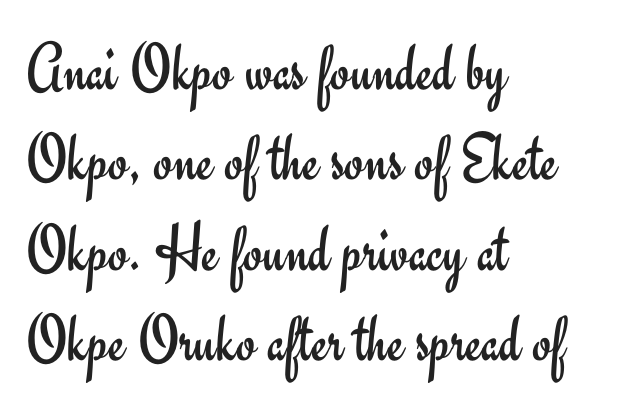
The image shows 69 px regular-weight sans-serif type; set left-aligned, normal line spacing (1.31x), normal letter spacing, not underlined; low stroke contrast and a small x-height.
